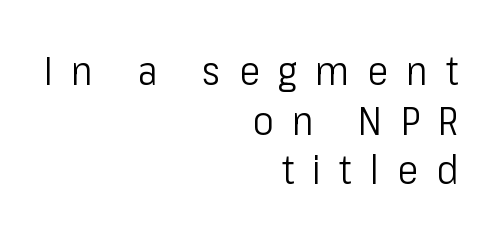
This sample uses a sans-serif face. The passage shown is typed in a proportional face where columns would drift. Spacing between characters has been opened up far beyond the box default. Reading down the block, your eye finds every line finishing at a fixed right position. Stems here are at most as thick as an everyday book face. The words here are not underlined.
